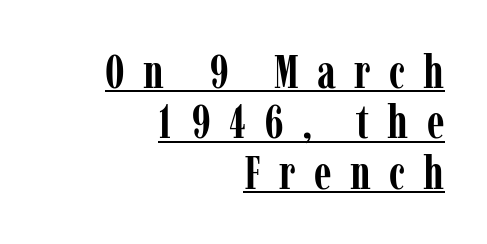
The line-height multiplier appears low, near solid setting. Is the type bold? Yes — the strokes are clearly thick and heavy. These lines are rendered in a variable-pitch font. This is roman type, the default non-slanted kind. Is this a sans? No — the strokes have serifs.
